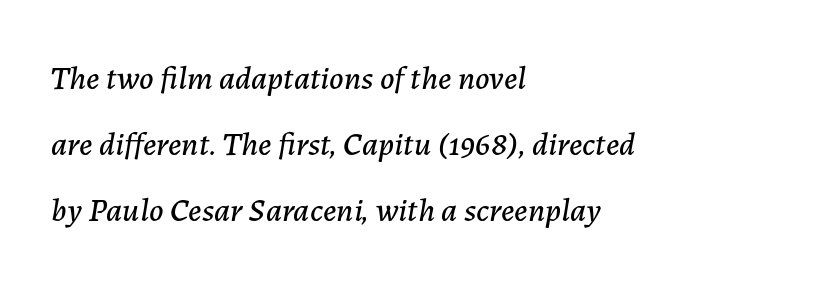
Q: Is the text italic (slanted)? A: Yes, it leans right by about 7 degrees.
Q: Is the text underlined? A: No.
Q: How is the paragraph aligned? A: Left-aligned.
Q: Is the spacing between letters normal or unusually wide? A: Normal.
Q: Is the spacing between lines tight, normal or loose? A: Loose.
Q: Width (condensed, normal, or wide)? A: Normal.
Q: Stroke contrast? A: Low.
Q: x-height? A: Medium.
Q: Monospaced? A: No.
